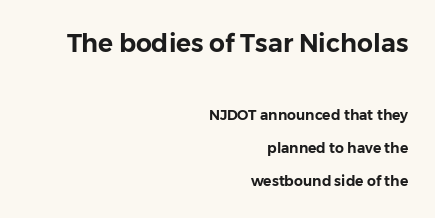
{"italic": "no", "underline": "no", "align": "right", "line_spacing": "loose", "line_spacing_ratio": 2.36, "letter_spacing": "normal", "letter_spacing_em": 0.0, "larger_block": "first", "size_ratio": 1.79, "glyph_px": 25}
